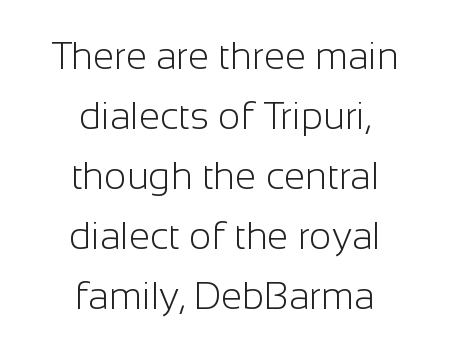
The image shows 38 px light sans-serif type, upright; set centered, normal line spacing (1.58x), normal letter spacing, not underlined; low stroke contrast and a medium x-height.
